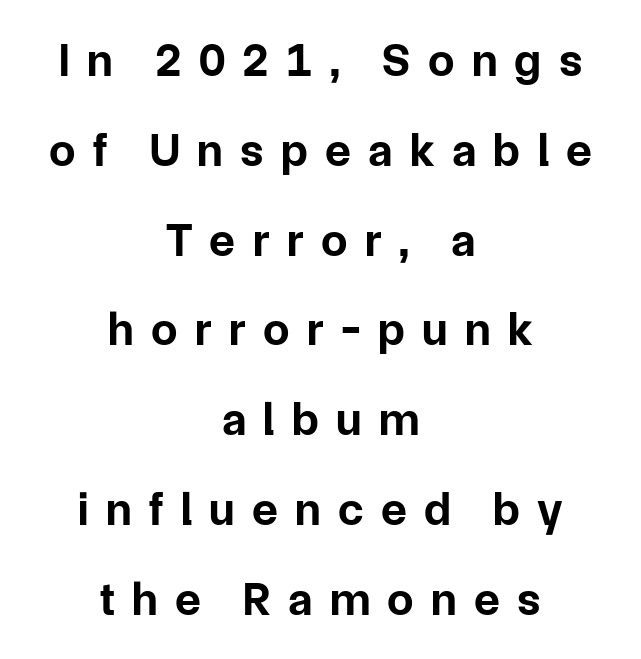
The image shows 47 px bold sans-serif type, upright; set centered, loose line spacing (1.91x), unusually wide letter spacing (+0.37 em), not underlined; low stroke contrast and a medium x-height.
